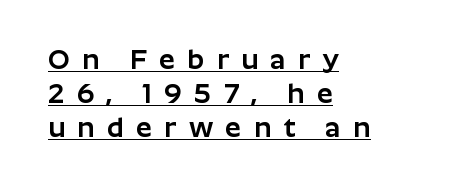
The image shows 28 px sans-serif type, upright; set left-aligned, line spacing 1.22x, unusually wide letter spacing (+0.44 em), underlined; low stroke contrast and a medium x-height.
